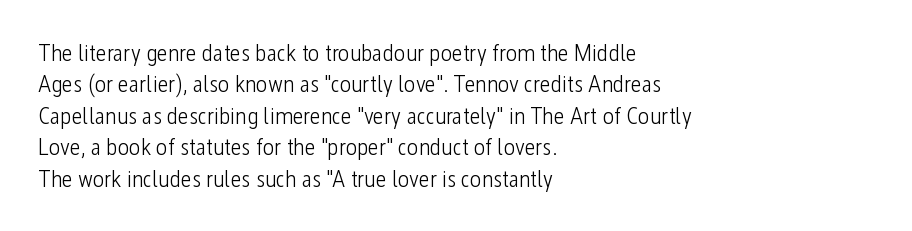
{"italic": "no", "bold": "no", "underline": "no", "align": "left", "line_spacing": "normal", "line_spacing_ratio": 1.31, "letter_spacing": "normal", "letter_spacing_em": 0.0, "glyph_px": 24}
